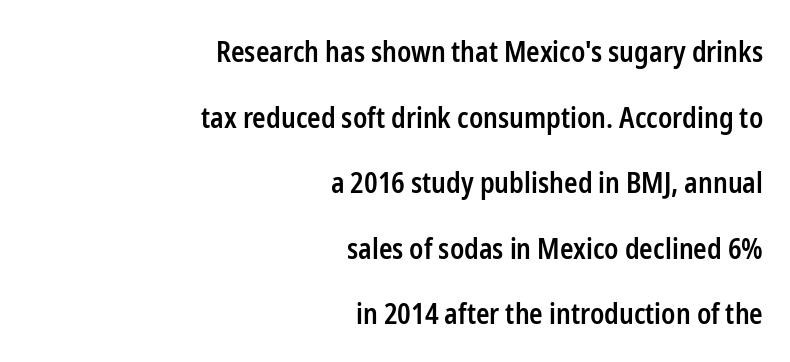
The image shows 28 px semibold, condensed sans-serif type, upright; set right-aligned, loose line spacing (2.34x), normal letter spacing, not underlined; low stroke contrast and a medium x-height.
